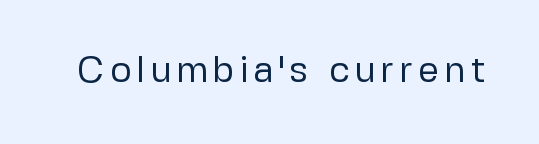
{"serif": "no", "italic": "no", "bold": "no", "weight": "regular", "width": "normal", "stroke_contrast": "low", "x_height": "medium", "monospaced": "no", "underline": "no", "glyph_px": 37}
